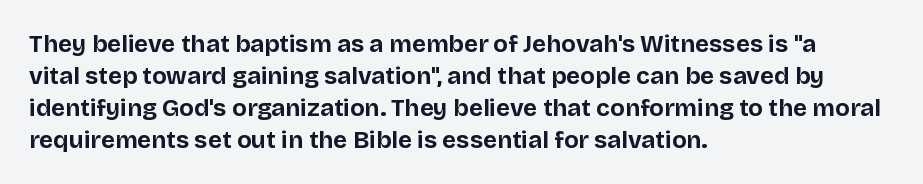
{"italic": "no", "bold": "yes", "underline": "no", "align": "left", "line_spacing": "normal", "line_spacing_ratio": 1.33, "letter_spacing": "normal", "letter_spacing_em": 0.0, "glyph_px": 24}
